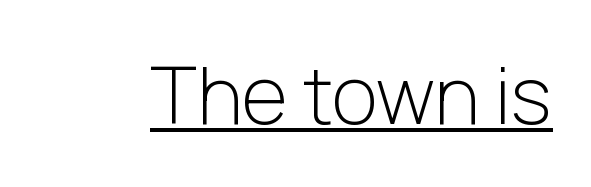
You could not count columns in this text — the font is proportionally spaced. Observe the ordinary spacing: letters are neighbours, not strangers. Ordinary non-slanted type is in use. The sample's only ornament is a line tracing under the words. No extra ink here — the face is not bold.
